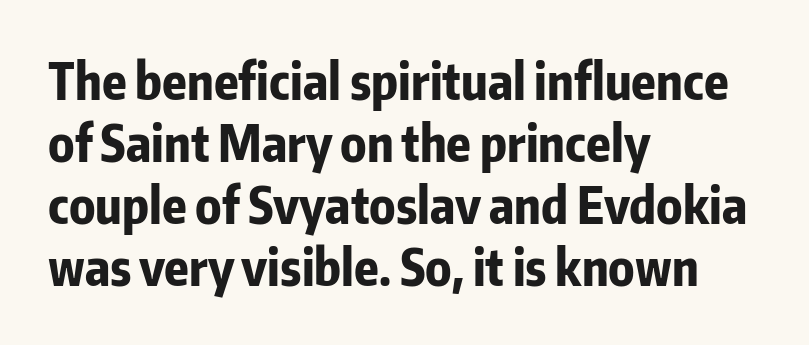
The image shows 50 px bold, condensed sans-serif type, upright; set left-aligned, line spacing 1.24x, normal letter spacing, not underlined; low stroke contrast and a medium x-height.
